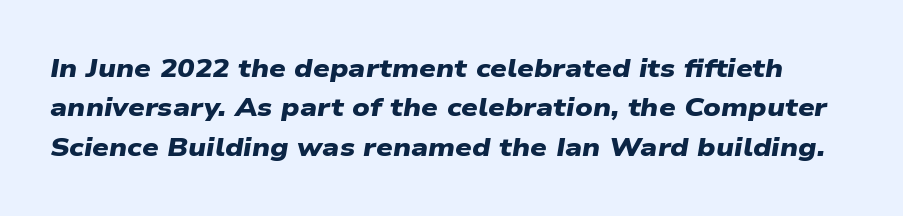
The image shows 26 px bold type; set normal line spacing (1.51x), normal letter spacing, not underlined.
